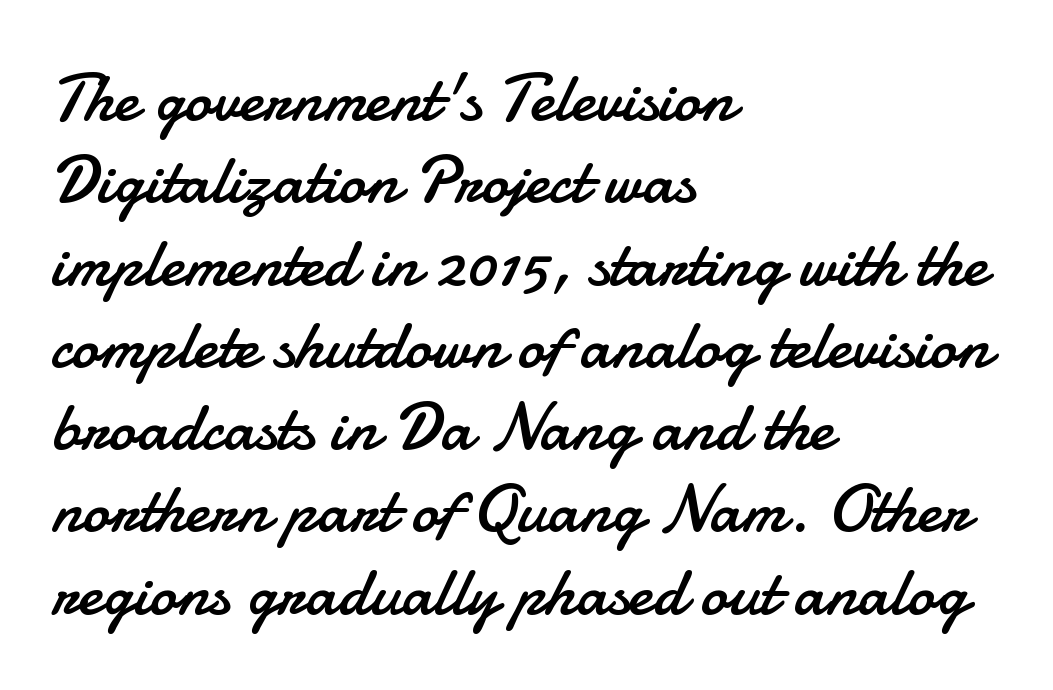
Q: Is the text bold? A: No.
Q: Is the text italic (slanted)? A: Yes.
Q: Is the typeface a serif or a sans-serif typeface? A: Sans-serif.
Q: Is the text underlined? A: No.
Q: How is the paragraph aligned? A: Left-aligned.
Q: Is the spacing between letters normal or unusually wide? A: Normal.
Q: Width (condensed, normal, or wide)? A: Normal.
Q: Stroke contrast? A: Low.
Q: x-height? A: Small.
Q: Monospaced? A: No.
